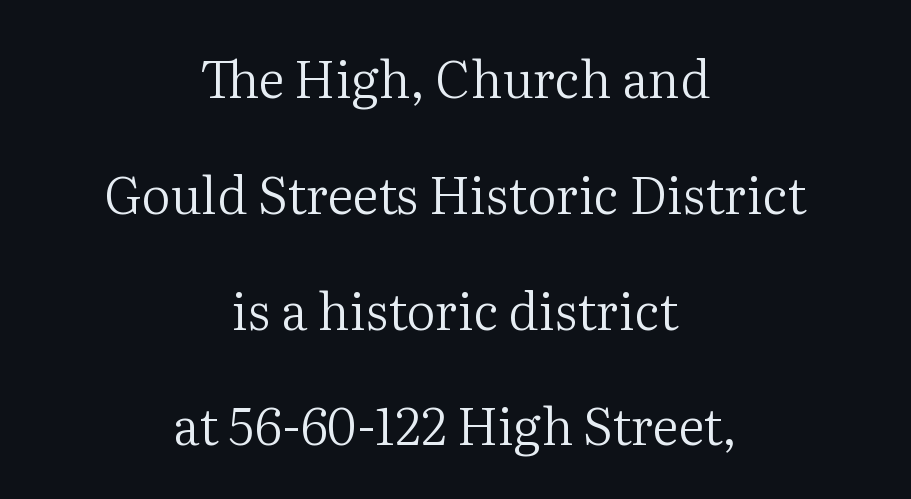
Italic: no, the glyphs are upright roman. In terms of leading, this rendering errs on the spacious side. Caption: face not bold, strokes unweighted. Look at the bottom of the vertical strokes: they flare into serifs here. Alignment: centered. The strip under each line holds only bare page.
